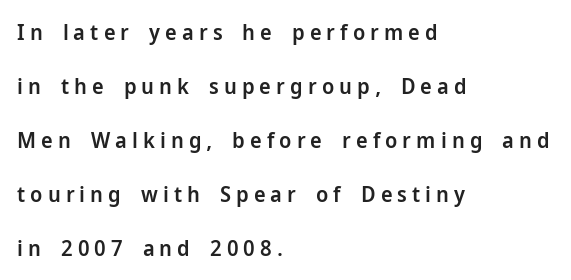
The image shows 22 px text type, upright; set left-aligned, loose line spacing (2.45x), unusually wide letter spacing (+0.23 em), not underlined.
